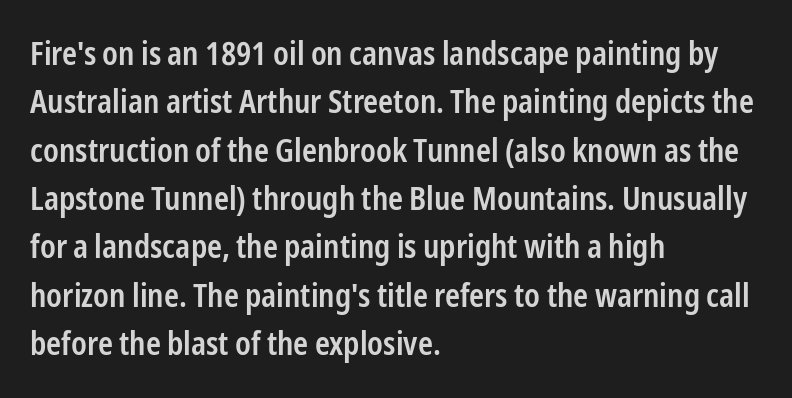
Q: Is the text bold? A: Semi-bold.
Q: Is the text italic (slanted)? A: No, it is upright.
Q: Is the typeface a serif or a sans-serif typeface? A: Sans-serif.
Q: Is the text underlined? A: No.
Q: How is the paragraph aligned? A: Left-aligned.
Q: Is the spacing between letters normal or unusually wide? A: Normal.
Q: Is the spacing between lines tight, normal or loose? A: Normal.
Q: Width (condensed, normal, or wide)? A: Condensed.
Q: Stroke contrast? A: Low.
Q: x-height? A: Medium.
Q: Monospaced? A: No.
